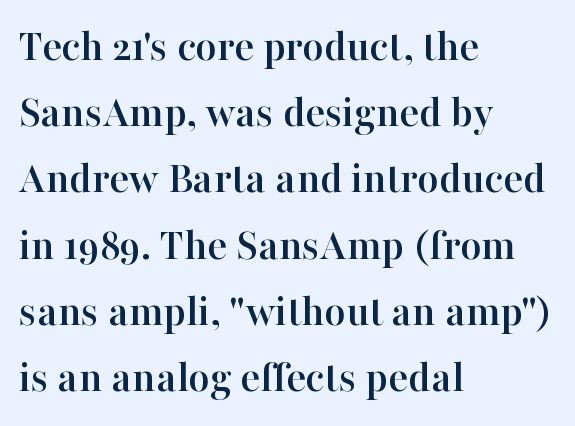
The typeface chosen for these lines features serifs. Spacing between characters is what you'd get straight out of the box. Horizontal bands of white between lines are of average thickness. The foot of each line stays bare and open. The rendering anchors every line to the left-hand side. The letters advance in unequal steps, a hallmark of proportional type.
